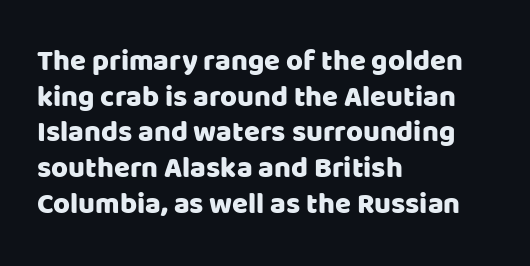
The letters sit at their default tracking, neither squeezed nor spread. Nope, no serifs anywhere on these letters. Rendered with straight, roman letterforms. Horizontal alignment here is leftward, the default for most running prose.
